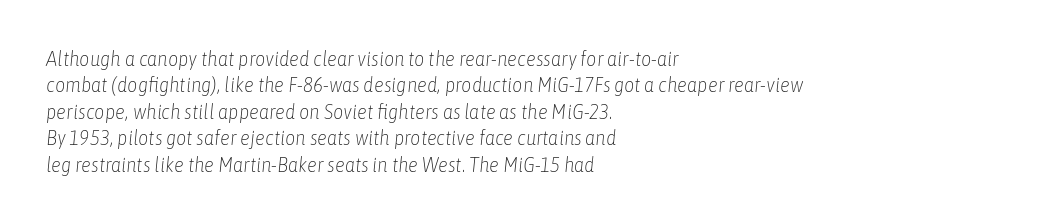
Q: Is the text bold? A: No.
Q: Is the text italic (slanted)? A: Yes, it leans right by about 6 degrees.
Q: Is the text underlined? A: No.
Q: How is the paragraph aligned? A: Left-aligned.
Q: Is the spacing between letters normal or unusually wide? A: Normal.
Q: Is the spacing between lines tight, normal or loose? A: Normal.
